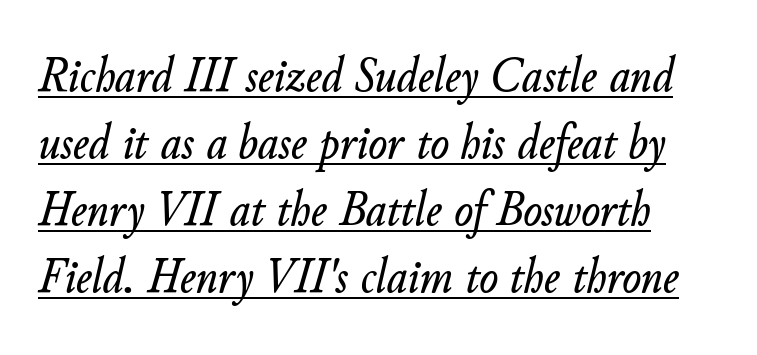
The image shows 50 px text type, italic (leaning right); set left-aligned, normal line spacing (1.34x), normal letter spacing, underlined; low stroke contrast and a small x-height.
